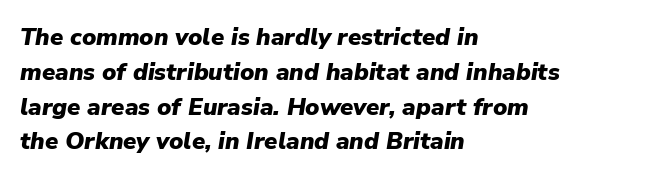
The image shows 24 px bold type, italic (leaning right); set left-aligned, normal line spacing (1.45x), normal letter spacing, not underlined.
